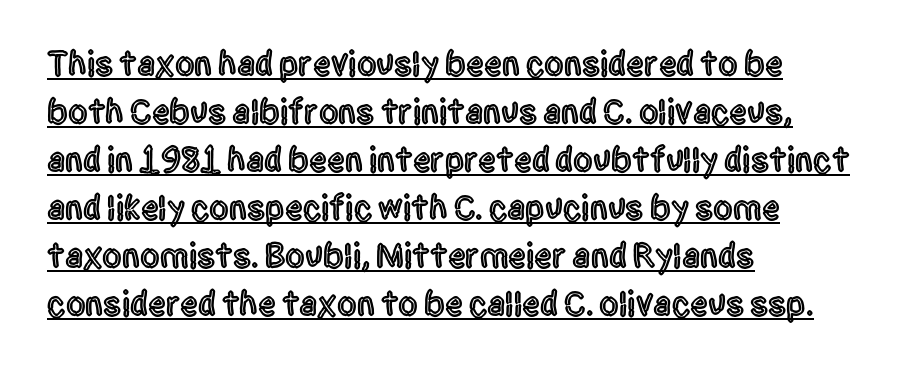
The face used here is a sans, in the tradition of grotesques and geometrics. If you drew a ruler down the left edge, every line would touch it. This is roman type, the default non-slanted kind. Characters follow at the spacing the type designer built in.
